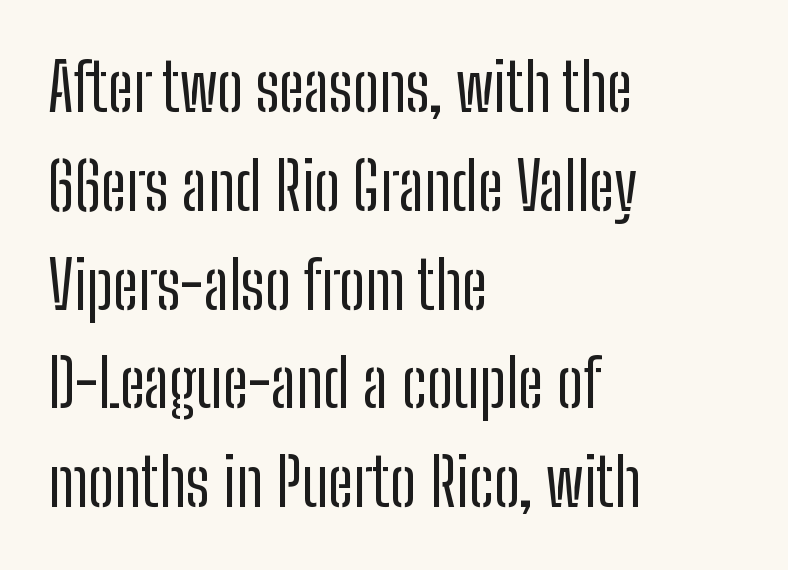
{"serif": "no", "italic": "no", "bold": "no", "weight": "regular", "width": "condensed", "stroke_contrast": "low", "x_height": "medium", "monospaced": "no", "underline": "no", "align": "left", "line_spacing": "normal", "line_spacing_ratio": 1.52, "letter_spacing": "normal", "letter_spacing_em": 0.0, "glyph_px": 65}
